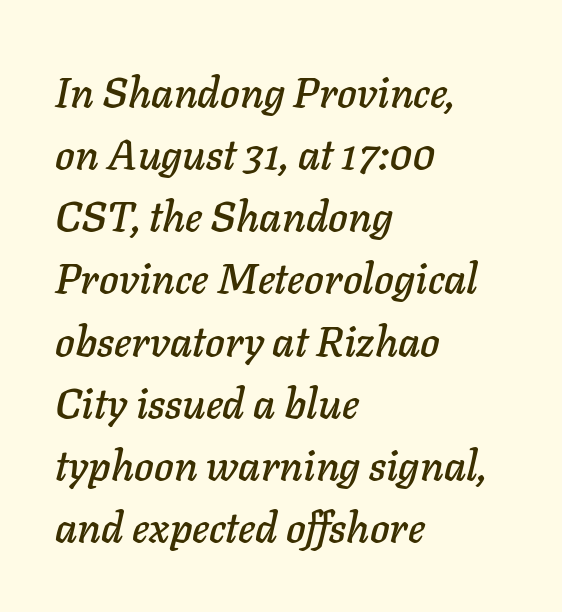
Q: Is the text italic (slanted)? A: Yes, it leans right by about 11 degrees.
Q: Is the text underlined? A: No.
Q: How is the paragraph aligned? A: Left-aligned.
Q: Is the spacing between letters normal or unusually wide? A: Normal.
Q: Is the spacing between lines tight, normal or loose? A: Normal.
Q: Width (condensed, normal, or wide)? A: Normal.
Q: Stroke contrast? A: Low.
Q: x-height? A: Medium.
Q: Monospaced? A: No.
